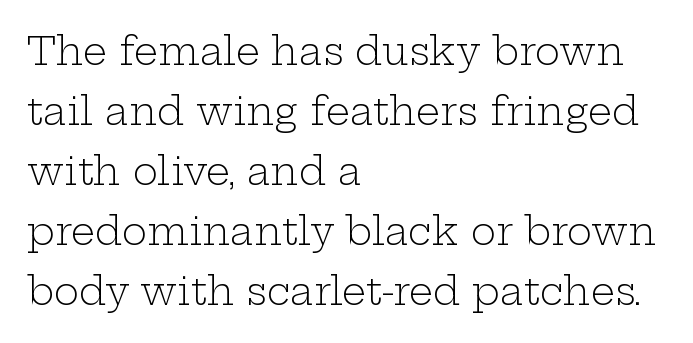
The image shows 38 px light, wide serif type, upright; set left-aligned, normal line spacing (1.58x), normal letter spacing, not underlined; low stroke contrast and a medium x-height.
